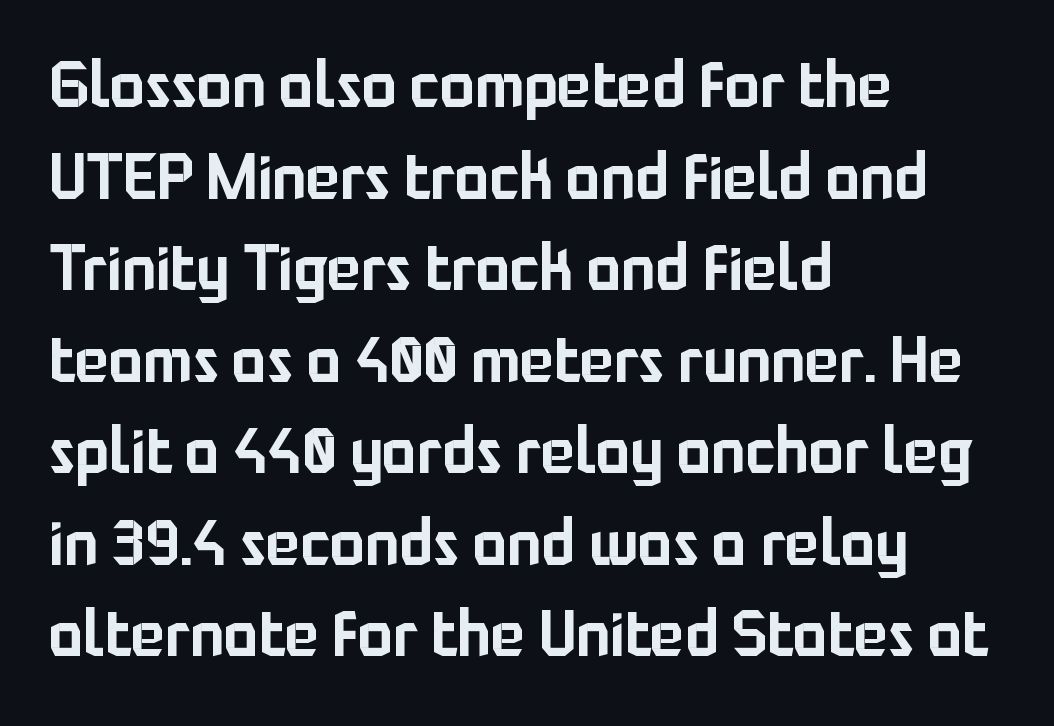
The font's upright variant was chosen for this text. Observe the absence of serifs on each vertical stroke in this sample. The face used here is proportionally spaced, like ordinary book or web type. The strip under each line holds only bare page.
